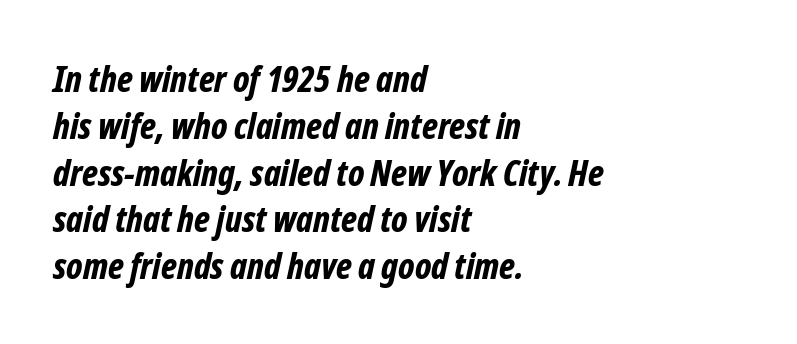
Q: Is the text bold? A: Yes.
Q: Is the text italic (slanted)? A: Yes, it leans right by about 12 degrees.
Q: Is the text underlined? A: No.
Q: How is the paragraph aligned? A: Left-aligned.
Q: Is the spacing between letters normal or unusually wide? A: Normal.
Q: Is the spacing between lines tight, normal or loose? A: Normal.
Q: Width (condensed, normal, or wide)? A: Condensed.
Q: Stroke contrast? A: Low.
Q: x-height? A: Medium.
Q: Monospaced? A: No.
